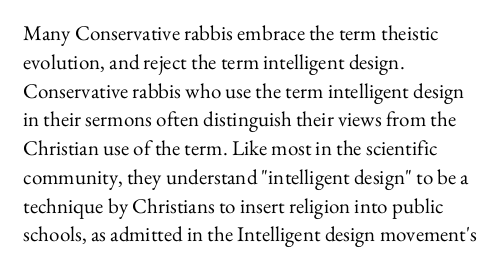
The image shows 21 px text type, upright; set left-aligned, normal line spacing (1.37x), normal letter spacing, not underlined.
